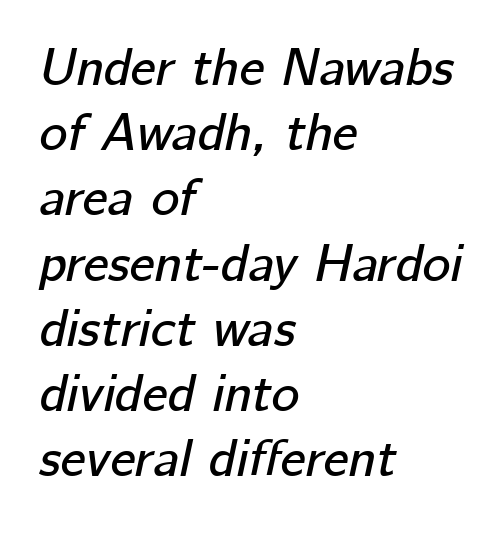
The image shows 53 px text type, italic (leaning right); set left-aligned, line spacing 1.23x, normal letter spacing, not underlined; low stroke contrast and a medium x-height.
